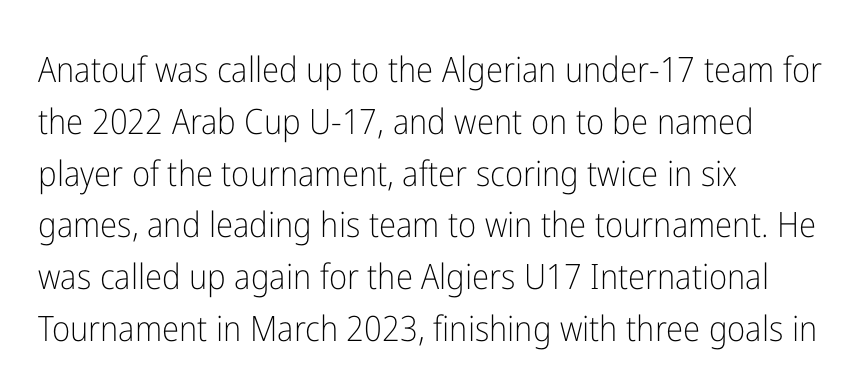
The image shows 35 px light, condensed sans-serif type, upright; set left-aligned, normal line spacing (1.48x), normal letter spacing, not underlined; low stroke contrast and a medium x-height.
